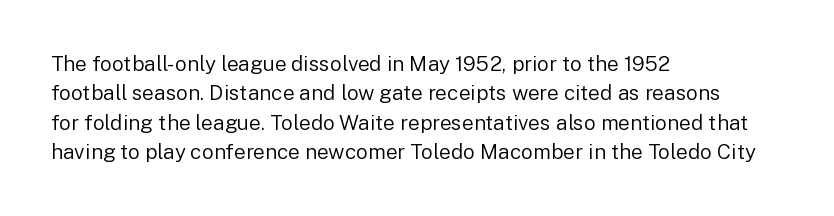
The image shows 21 px text type, upright; set left-aligned, normal line spacing (1.4x), normal letter spacing, not underlined.
